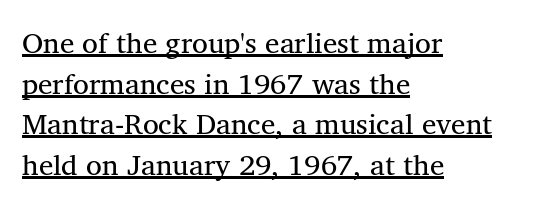
The image shows 29 px serif type; set left-aligned, normal line spacing (1.4x), normal letter spacing, underlined; medium stroke contrast and a medium x-height.
